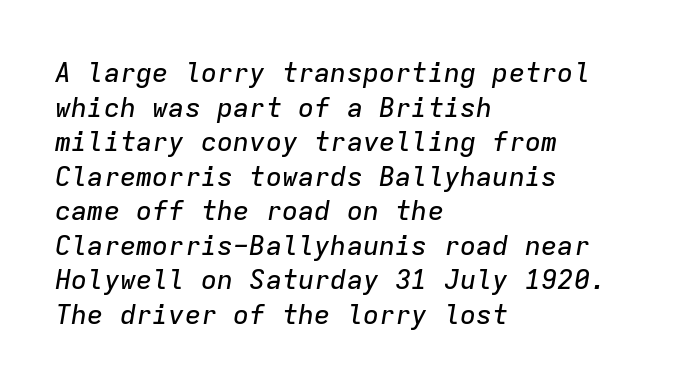
The image shows 27 px text type, italic (leaning right); set left-aligned, normal line spacing (1.28x), normal letter spacing, not underlined.
